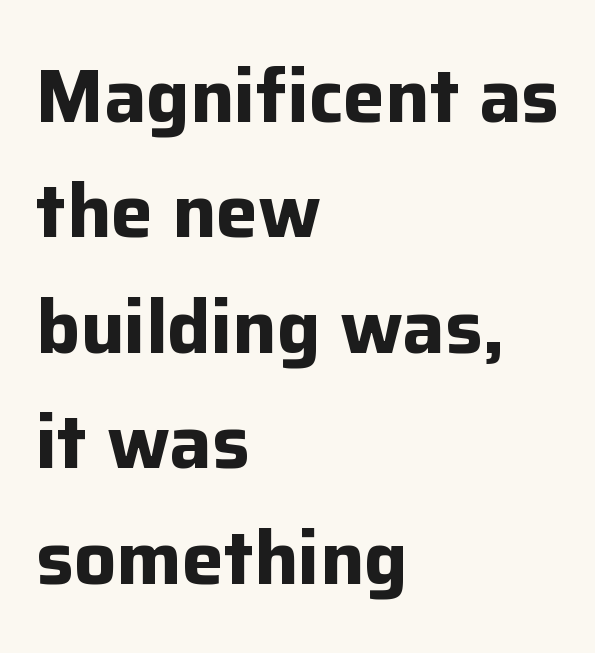
Q: Is the text bold? A: Yes.
Q: Is the text italic (slanted)? A: No, it is upright.
Q: Is the typeface a serif or a sans-serif typeface? A: Sans-serif.
Q: Is the text underlined? A: No.
Q: How is the paragraph aligned? A: Left-aligned.
Q: Is the spacing between letters normal or unusually wide? A: Normal.
Q: Is the spacing between lines tight, normal or loose? A: Normal.
Q: Width (condensed, normal, or wide)? A: Normal.
Q: Stroke contrast? A: Low.
Q: x-height? A: Medium.
Q: Monospaced? A: No.
